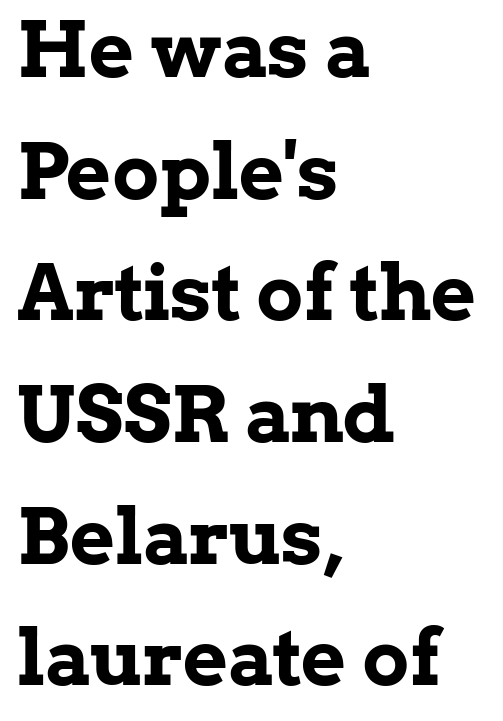
{"serif": "yes", "italic": "no", "bold": "yes", "weight": "bold", "width": "normal", "stroke_contrast": "low", "x_height": "medium", "monospaced": "no", "underline": "no", "align": "left", "line_spacing": "normal", "line_spacing_ratio": 1.56, "letter_spacing": "normal", "letter_spacing_em": 0.0, "glyph_px": 78}
